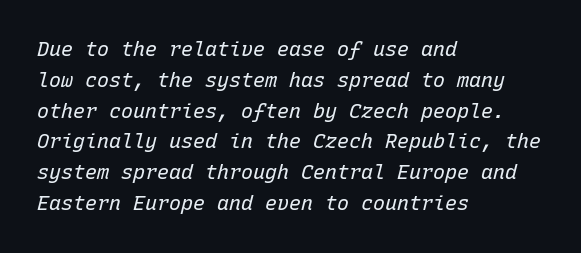
Q: Is the text bold? A: No.
Q: Is the text italic (slanted)? A: Yes, it leans right by about 15 degrees.
Q: Is the text underlined? A: No.
Q: How is the paragraph aligned? A: Left-aligned.
Q: Is the spacing between letters normal or unusually wide? A: Normal.
Q: Is the spacing between lines tight, normal or loose? A: Normal.
